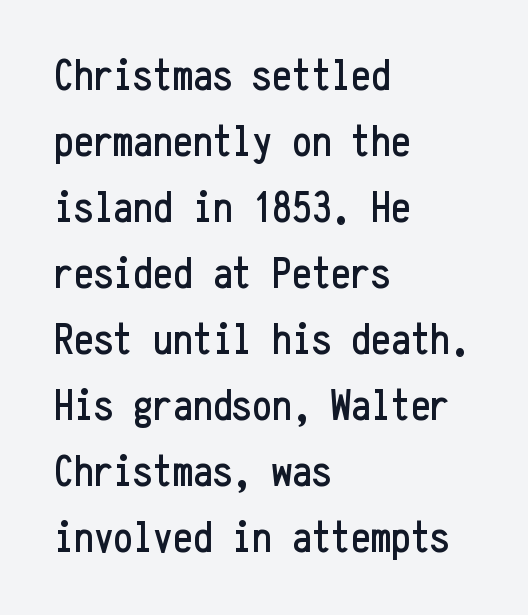
The typography opts for an upright posture over an oblique one. Letters rest on an invisible, unmarked baseline. Between one letter and the next there's only the usual sliver of space. Classification — sans serif.
